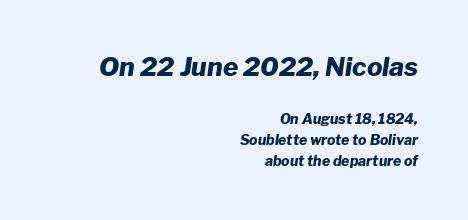
The sample has been set heavy, in full bold. Each word holds together tightly as a unit, with standard inter-letter gaps. The strip under each line holds only bare page. The letters in the upper block stand taller than those in the block below.
